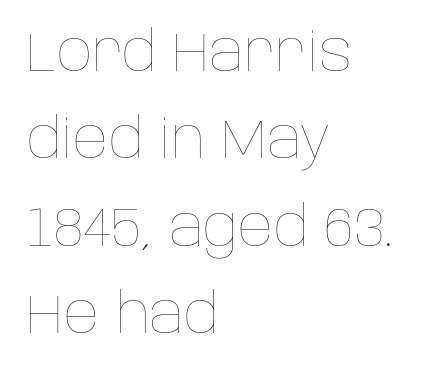
The image shows 55 px thin type, upright; set left-aligned, normal line spacing (1.59x), normal letter spacing, not underlined; low stroke contrast and a large x-height.
